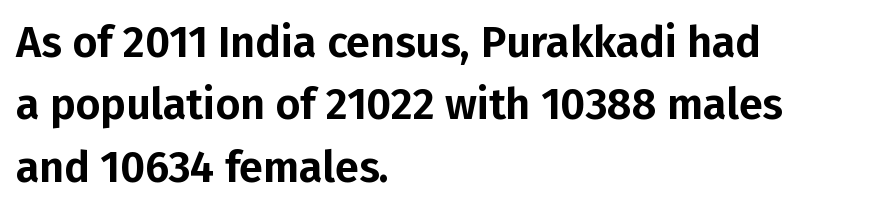
Q: Is the text italic (slanted)? A: No, it is upright.
Q: Is the typeface a serif or a sans-serif typeface? A: Sans-serif.
Q: Is the text underlined? A: No.
Q: How is the paragraph aligned? A: Left-aligned.
Q: Is the spacing between letters normal or unusually wide? A: Normal.
Q: Is the spacing between lines tight, normal or loose? A: Normal.
Q: Width (condensed, normal, or wide)? A: Normal.
Q: Stroke contrast? A: Low.
Q: x-height? A: Medium.
Q: Monospaced? A: No.
